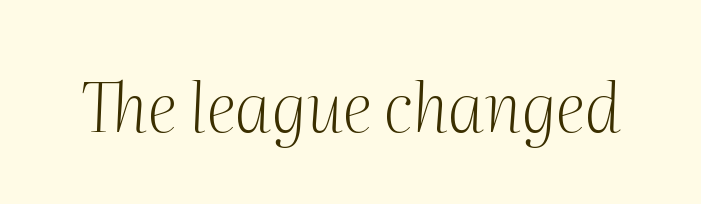
{"serif": "yes", "italic": "yes", "lean": "right", "slant_degrees": 2, "bold": "no", "weight": "light", "width": "normal", "stroke_contrast": "medium", "x_height": "medium", "monospaced": "no", "underline": "no", "letter_spacing": "normal", "letter_spacing_em": 0.0, "glyph_px": 68}
